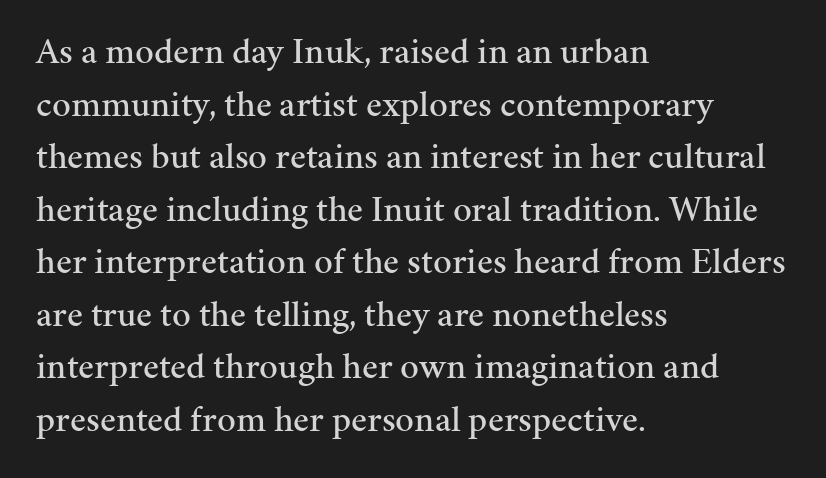
The image shows 37 px serif type, upright; set left-aligned, normal line spacing (1.42x), normal letter spacing, not underlined; medium stroke contrast and a medium x-height.
